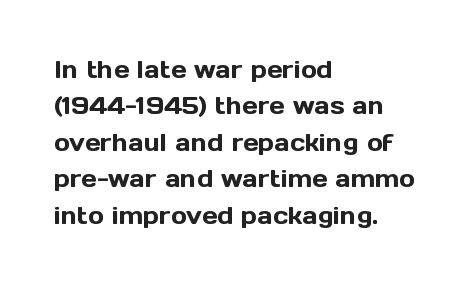
The image shows 24 px text type, upright; set left-aligned, normal line spacing (1.52x), normal letter spacing, not underlined.
